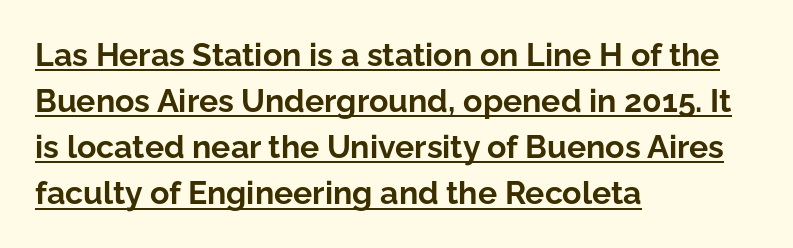
{"serif": "no", "italic": "no", "bold": "yes", "weight": "bold", "width": "normal", "stroke_contrast": "low", "x_height": "medium", "monospaced": "no", "underline": "yes", "align": "left", "line_spacing": "normal", "line_spacing_ratio": 1.44, "letter_spacing": "normal", "letter_spacing_em": 0.0, "glyph_px": 32}
